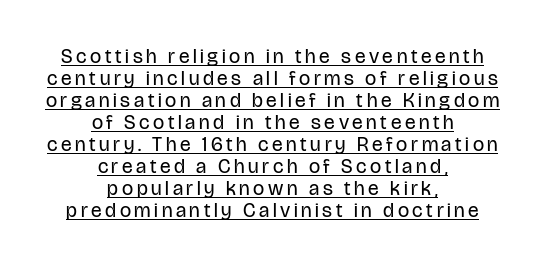
The image shows 20 px text type, upright; set centered, tight line spacing (1.1x), underlined.
